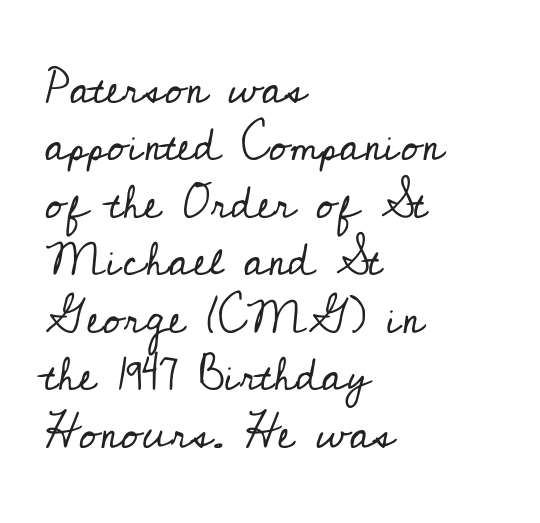
Compared with typical paragraphs, the rows here are spaced about the same. Typeset ragged right — the left edge is the straight one. Letterform terminals end in serifs throughout the passage. The rendering keeps characters at their native spacing.
